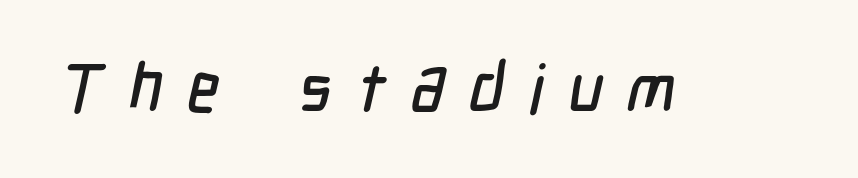
The rendering uses natural spacing where letterforms have individual widths. The passage shown is typeset with a sans-serif family. No word sits above an underline. Each word looks stretched out because of the extra space between its letters.
